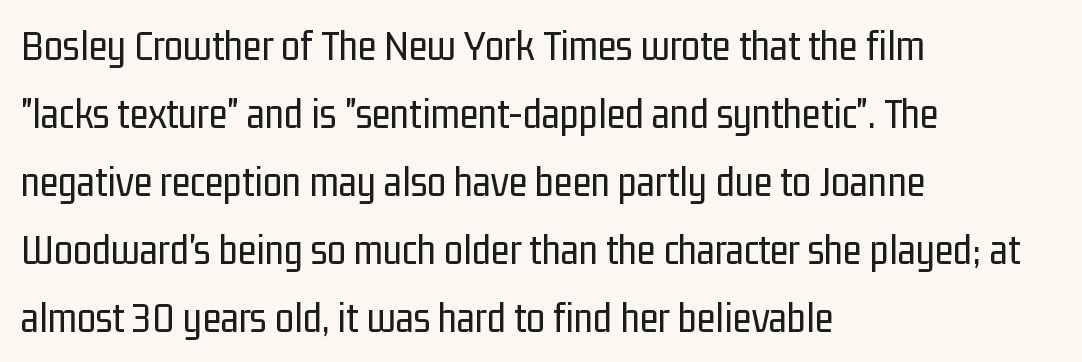
The image shows 43 px regular-weight, condensed sans-serif type, upright; set left-aligned, normal line spacing (1.58x), normal letter spacing, not underlined; low stroke contrast and a medium x-height.
